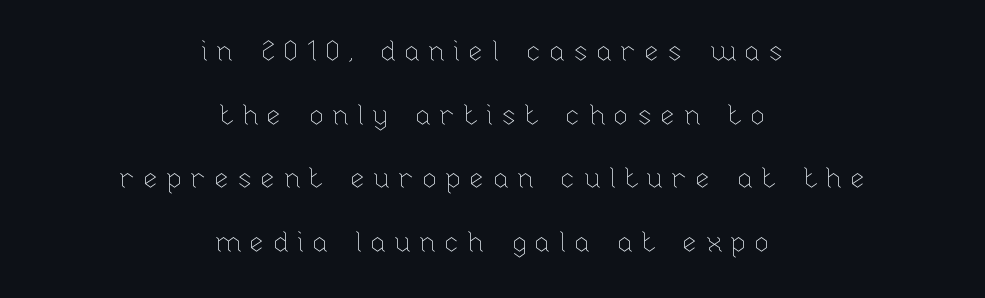
The lines are quadded center. Weight: regular or lighter. This rendering widens character spacing well past its baseline value. Underlining? Definitely not there. In terms of posture, this sample is upright. What's the leading like? Stretched, with rows far apart.
